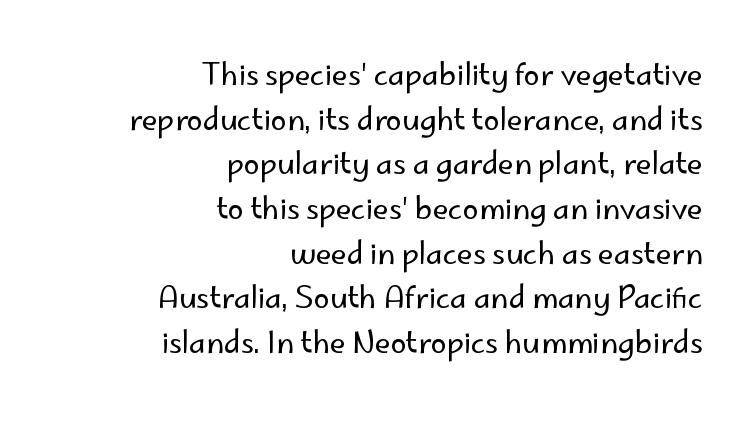
Q: Is the text bold? A: No.
Q: Is the text italic (slanted)? A: No, it is upright.
Q: Is the typeface a serif or a sans-serif typeface? A: Sans-serif.
Q: Is the text underlined? A: No.
Q: How is the paragraph aligned? A: Right-aligned.
Q: Is the spacing between letters normal or unusually wide? A: Normal.
Q: Is the spacing between lines tight, normal or loose? A: Normal.
Q: Width (condensed, normal, or wide)? A: Normal.
Q: Stroke contrast? A: Low.
Q: x-height? A: Small.
Q: Monospaced? A: No.
